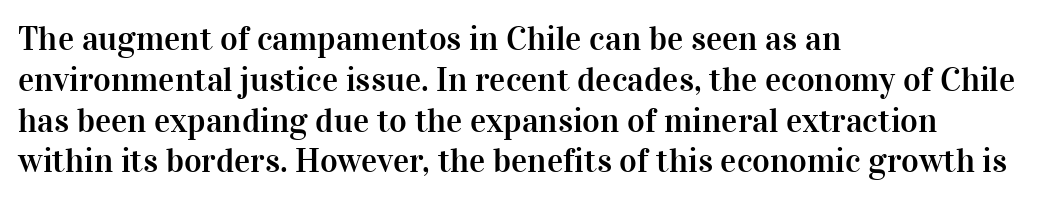
{"serif": "yes", "italic": "no", "width": "normal", "stroke_contrast": "high", "x_height": "medium", "monospaced": "no", "underline": "no", "align": "left", "line_spacing_ratio": 1.2, "letter_spacing": "normal", "letter_spacing_em": 0.0, "glyph_px": 34}
